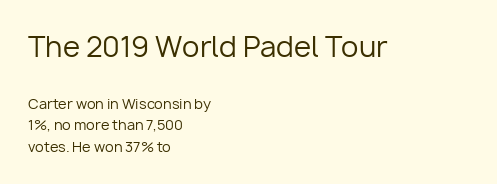
The image shows 28 px regular-weight sans-serif type, upright; set left-aligned, normal line spacing (1.54x), normal letter spacing, not underlined; the first (top) block is 2.0x larger; low stroke contrast and a medium x-height.
